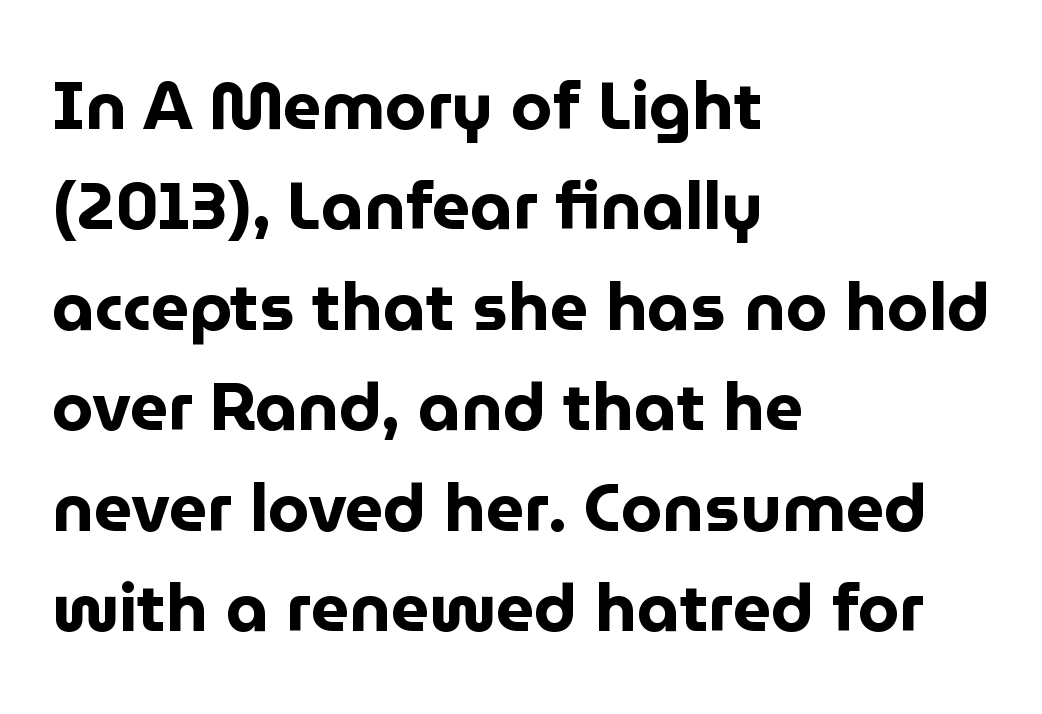
{"serif": "no", "italic": "no", "bold": "yes", "weight": "bold", "width": "normal", "stroke_contrast": "low", "x_height": "medium", "monospaced": "no", "underline": "no", "align": "left", "line_spacing": "normal", "line_spacing_ratio": 1.5, "letter_spacing": "normal", "letter_spacing_em": 0.0, "glyph_px": 67}
